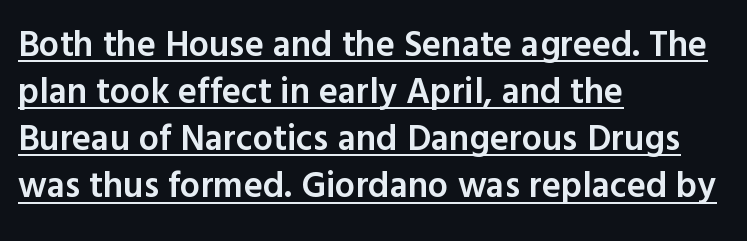
{"serif": "no", "italic": "no", "bold": "semi", "weight": "semibold", "width": "normal", "x_height": "medium", "monospaced": "no", "underline": "yes", "align": "left", "line_spacing": "normal", "line_spacing_ratio": 1.31, "letter_spacing": "normal", "letter_spacing_em": 0.0, "glyph_px": 36}
